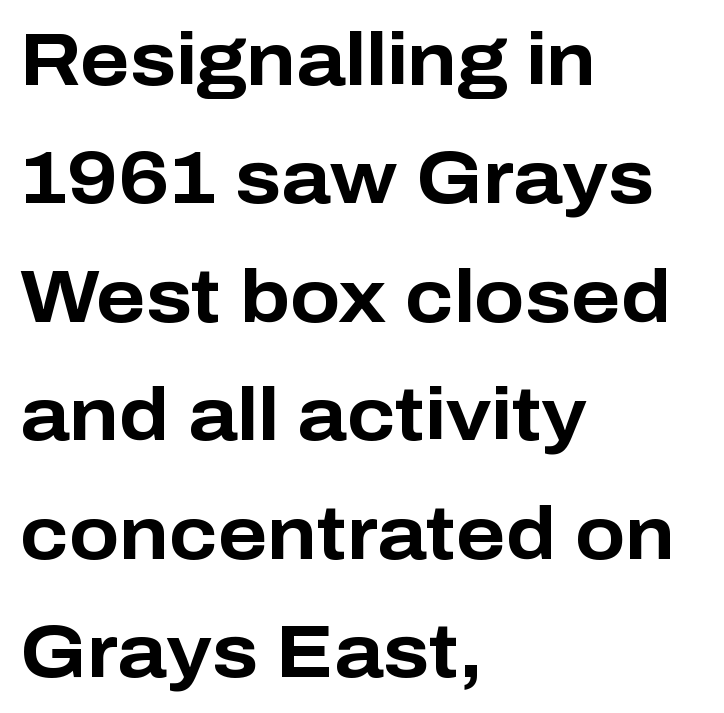
{"serif": "no", "italic": "no", "bold": "yes", "weight": "bold", "width": "normal", "stroke_contrast": "low", "x_height": "medium", "monospaced": "no", "underline": "no", "align": "left", "line_spacing": "normal", "line_spacing_ratio": 1.6, "letter_spacing": "normal", "letter_spacing_em": 0.0, "glyph_px": 74}
